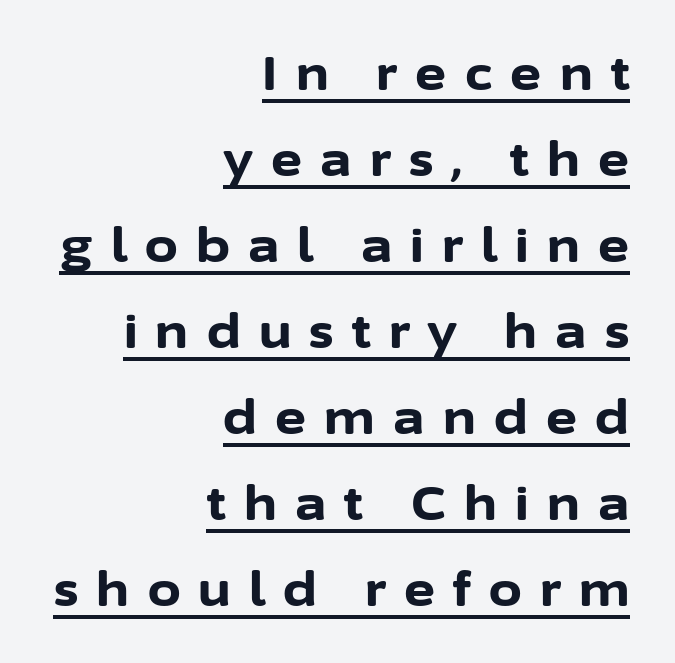
The image shows 47 px bold sans-serif type, upright; set right-aligned, line spacing 1.83x, unusually wide letter spacing (+0.39 em), underlined; low stroke contrast and a medium x-height.
